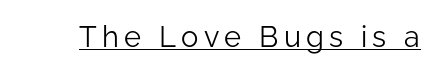
Posture: upright roman. The face used here is proportionally spaced, like ordinary book or web type. Is there an underline? Yes — a line sits under the letters. Nothing sits at the stroke ends, so this counts as sans-serif.
